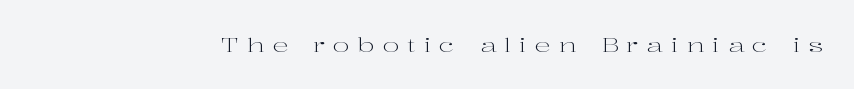
Nobody drew a line under any word here. Look at the tracking — it's clearly loosened, letters drifting apart. Stems here are at most as thick as an everyday book face. A typesetter would mark this as roman, not italic.
